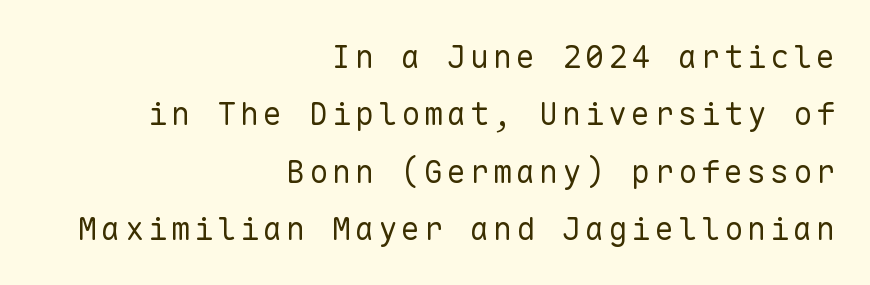
{"serif": "no", "italic": "no", "bold": "no", "weight": "regular", "width": "normal", "stroke_contrast": "low", "x_height": "medium", "monospaced": "yes", "underline": "no", "align": "right", "line_spacing_ratio": 1.79, "glyph_px": 32}
